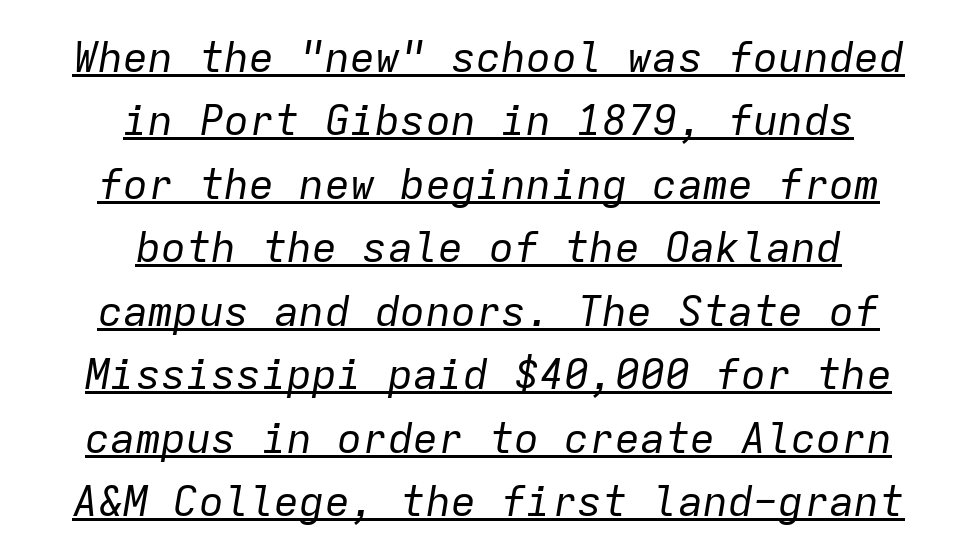
This rendering features underlined lettering. Rows of type keep a routine distance in the vertical direction. Is this a heavy cut? Hardly; it is regular or lighter. The letters march in equal steps, a hallmark of fixed-pitch type.
